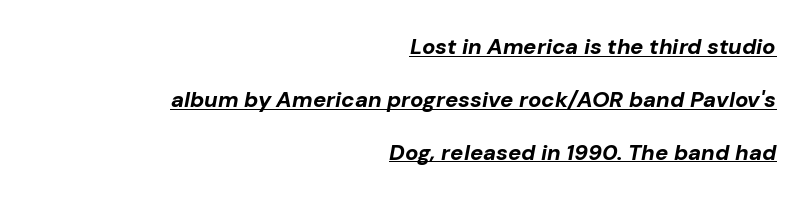
The image shows 22 px bold type, italic (leaning right); set right-aligned, loose line spacing (2.4x), normal letter spacing, underlined.
